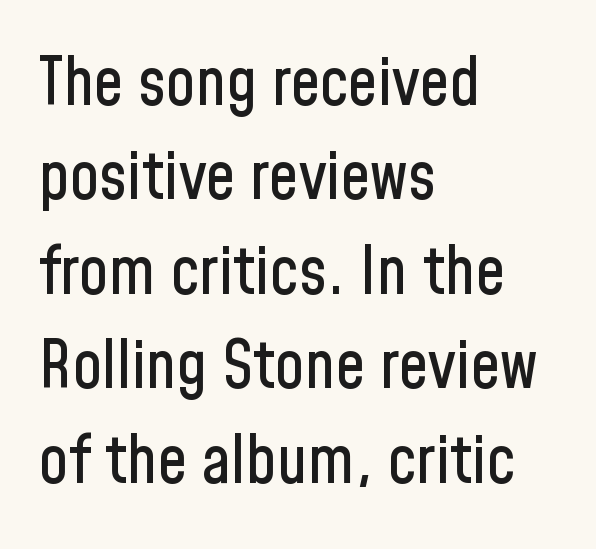
The image shows 66 px condensed sans-serif type, upright; set left-aligned, normal line spacing (1.43x), normal letter spacing, not underlined; low stroke contrast and a medium x-height.
